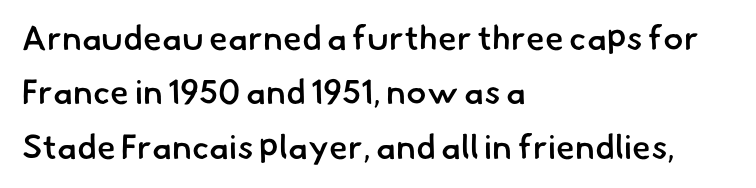
{"serif": "no", "bold": "semi", "weight": "semibold", "width": "normal", "stroke_contrast": "low", "x_height": "small", "monospaced": "no", "underline": "no", "align": "left", "line_spacing": "normal", "line_spacing_ratio": 1.6, "letter_spacing": "normal", "letter_spacing_em": 0.0, "glyph_px": 34}
